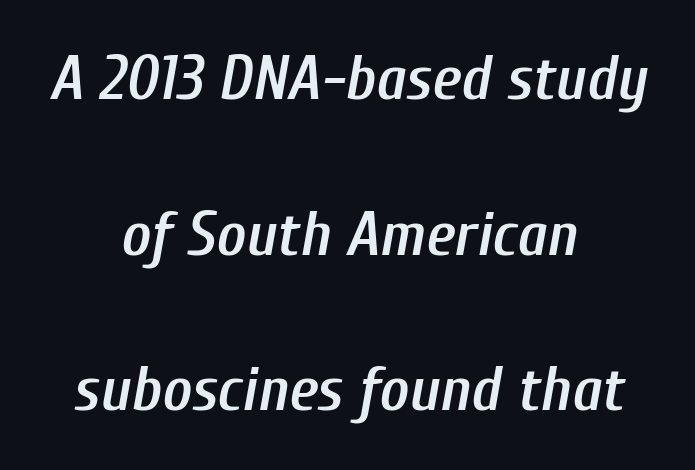
Typographic density is moderately raised because the face is semibold. The passage is arranged like a title page — every line centered. Here the designer chose a conventional face with non-uniform glyph widths. Rows of type keep a wide berth in the vertical direction. The passage shown leans; its letterforms are oblique.
